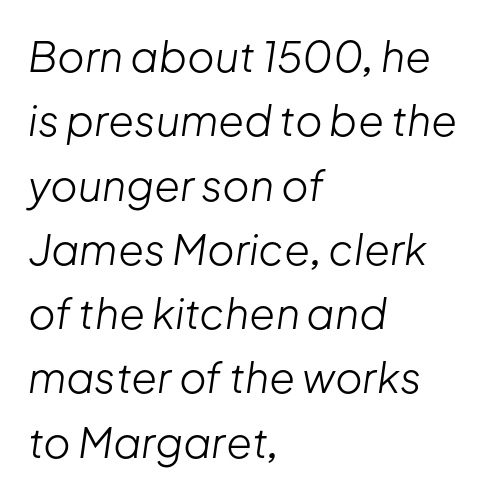
{"italic": "yes", "lean": "right", "slant_degrees": 8, "bold": "no", "weight": "light", "width": "normal", "stroke_contrast": "low", "x_height": "medium", "monospaced": "no", "underline": "no", "align": "left", "line_spacing": "normal", "line_spacing_ratio": 1.53, "letter_spacing": "normal", "letter_spacing_em": 0.0, "glyph_px": 42}
